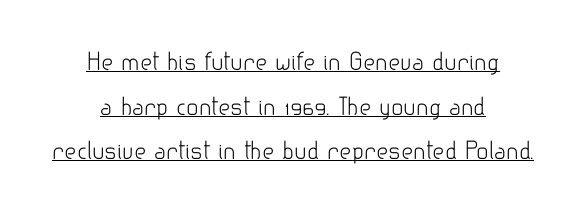
The image shows 23 px text type, upright; set centered, loose line spacing (1.94x), normal letter spacing, underlined.
